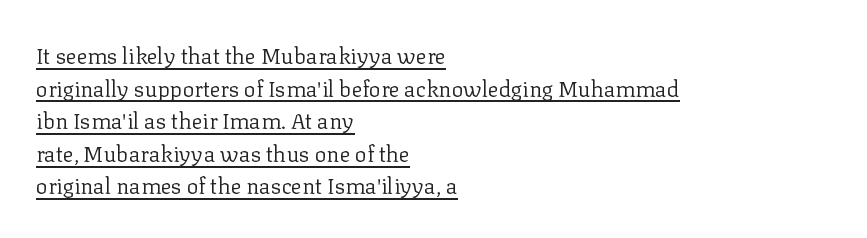
{"italic": "no", "bold": "no", "underline": "yes", "align": "left", "line_spacing": "normal", "line_spacing_ratio": 1.48, "letter_spacing": "normal", "letter_spacing_em": 0.0, "glyph_px": 22}
